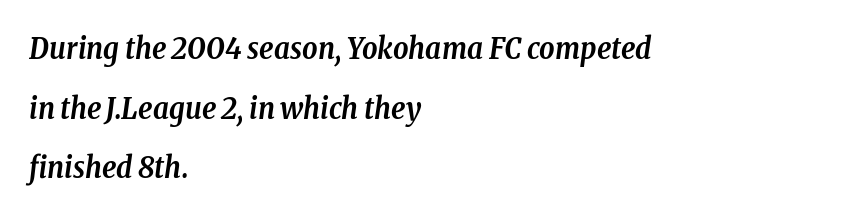
The image shows 30 px semibold, condensed serif type, italic (leaning right); set left-aligned, loose line spacing (1.99x), normal letter spacing, not underlined; low stroke contrast and a medium x-height.
